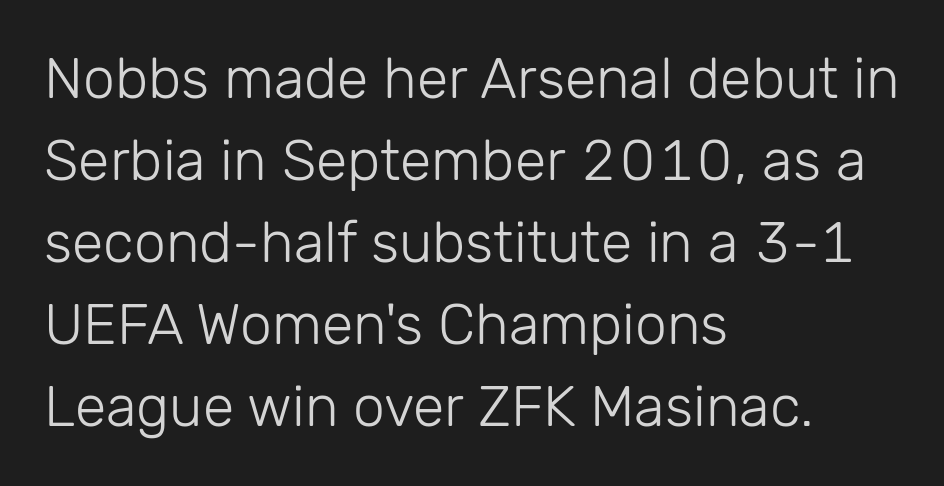
The image shows 57 px light sans-serif type, upright; set left-aligned, normal line spacing (1.44x), normal letter spacing, not underlined; low stroke contrast and a medium x-height.
